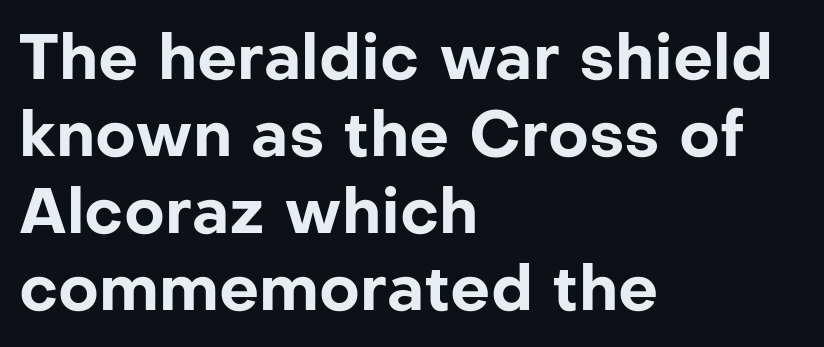
The image shows 63 px bold sans-serif type, upright; set left-aligned, line spacing 1.22x, normal letter spacing, not underlined; low stroke contrast and a medium x-height.
